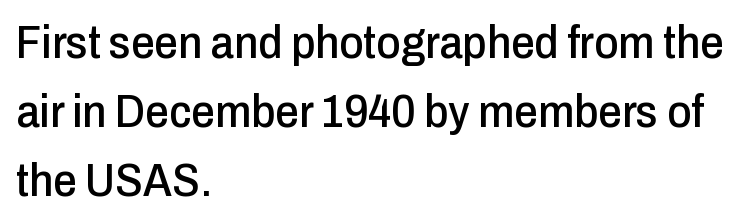
The image shows 47 px condensed sans-serif type, upright; set left-aligned, normal line spacing (1.47x), normal letter spacing, not underlined; low stroke contrast and a medium x-height.
